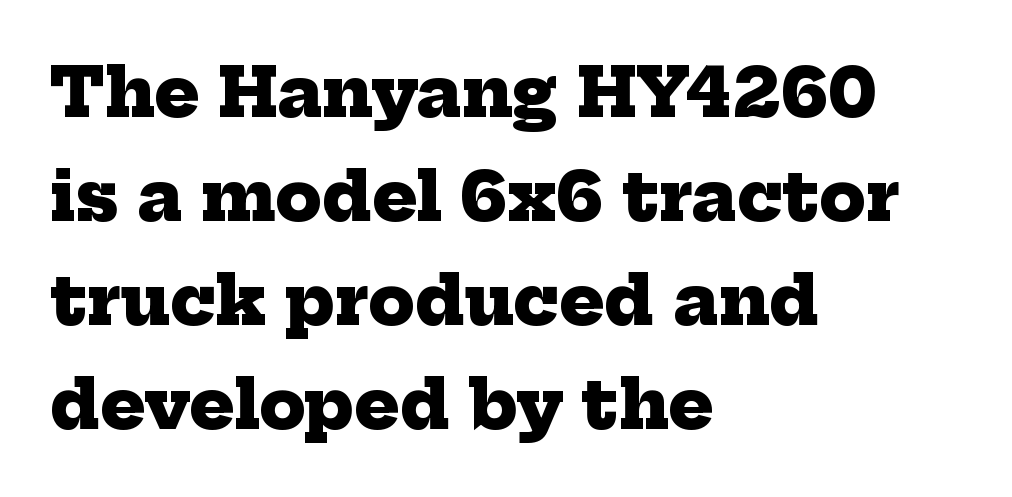
Horizontally, the lines are justified to the leading edge only. How would I describe the line gaps? Plain and ordinary. Plenty of ink on the page — the face is bold. The rendering uses natural spacing where letterforms have individual widths. Lines of text with bare space underneath. This is serif lettering, the kind often seen in printed books.
